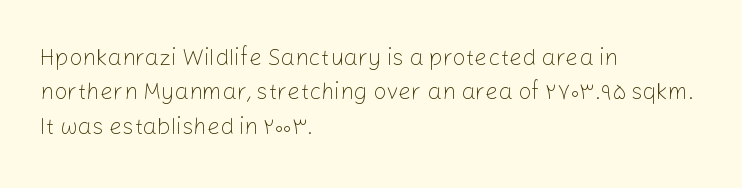
Q: Is the text bold? A: No.
Q: Is the text italic (slanted)? A: No, it is upright.
Q: Is the text underlined? A: No.
Q: How is the paragraph aligned? A: Left-aligned.
Q: Is the spacing between letters normal or unusually wide? A: Normal.
Q: Is the spacing between lines tight, normal or loose? A: Normal.
